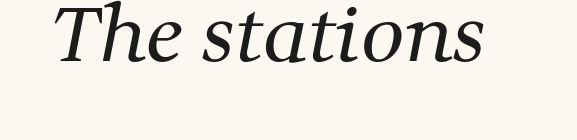
Classification — serif. No letter is thick-stroked: the sample isn't bold. Observe the ordinary spacing: letters are neighbours, not strangers. Here the designer chose a conventional face with non-uniform glyph widths. Descender tails drop into unmarked territory.
